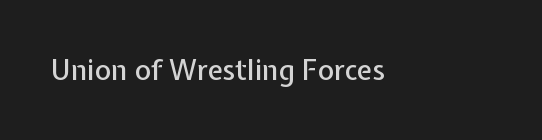
Tracking here is standard; glyphs follow each other at the usual distance. You can tell it's not italic because the verticals are truly vertical. Typographically, this falls in the sans-serif category. The letters advance in unequal steps, a hallmark of proportional type. No word sits above an underline.
